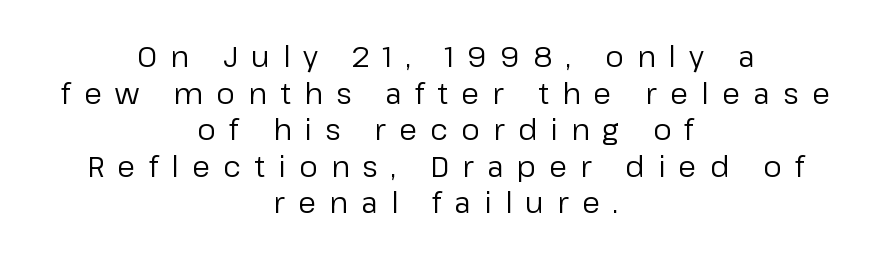
{"serif": "no", "italic": "no", "bold": "no", "weight": "regular", "width": "normal", "stroke_contrast": "low", "x_height": "medium", "monospaced": "no", "underline": "no", "align": "center", "line_spacing": "normal", "line_spacing_ratio": 1.26, "letter_spacing": "wide", "letter_spacing_em": 0.46, "glyph_px": 29}
